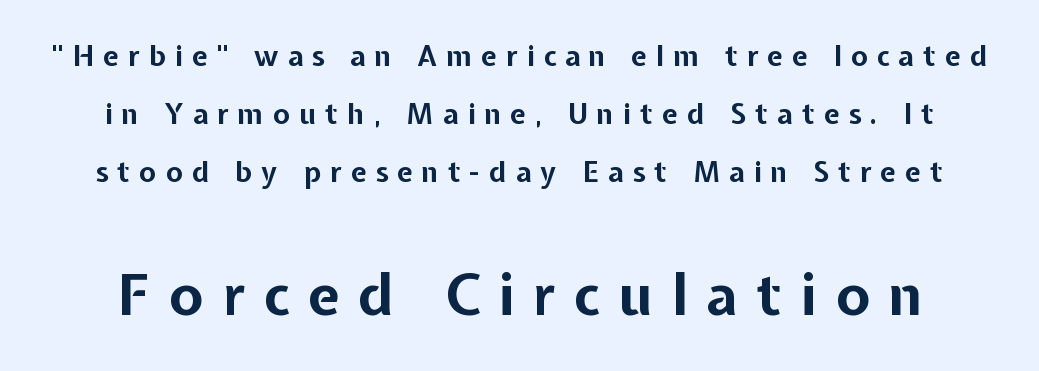
The image shows 57 px bold sans-serif type, upright; set loose line spacing (2.07x), unusually wide letter spacing (+0.33 em), not underlined; the second (bottom) block is 2.04x larger; low stroke contrast and a medium x-height.
